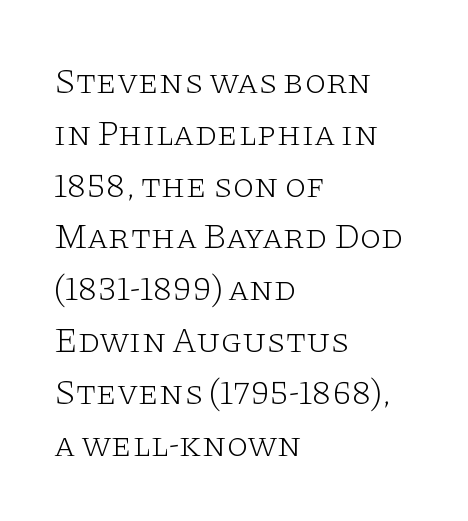
Q: Is the text bold? A: No.
Q: Is the text italic (slanted)? A: No, it is upright.
Q: Is the typeface a serif or a sans-serif typeface? A: Serif.
Q: Is the text underlined? A: No.
Q: How is the paragraph aligned? A: Left-aligned.
Q: Is the spacing between letters normal or unusually wide? A: Normal.
Q: Is the spacing between lines tight, normal or loose? A: Normal.
Q: Width (condensed, normal, or wide)? A: Wide.
Q: Stroke contrast? A: Low.
Q: x-height? A: Large.
Q: Monospaced? A: No.
